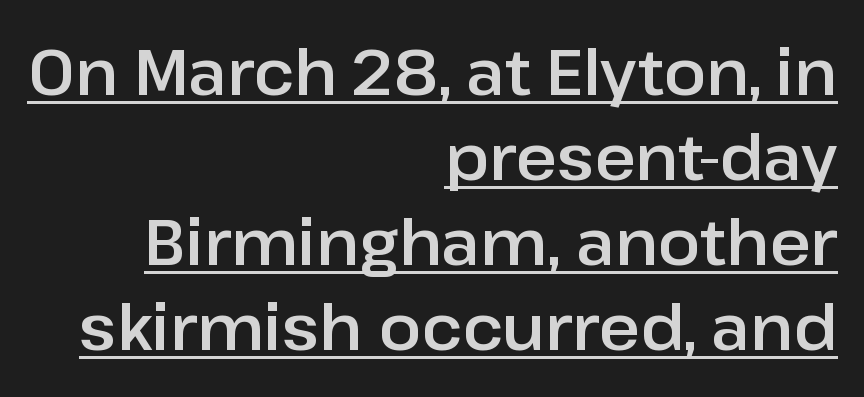
{"serif": "no", "italic": "no", "width": "normal", "stroke_contrast": "low", "x_height": "medium", "monospaced": "no", "underline": "yes", "align": "right", "line_spacing": "normal", "line_spacing_ratio": 1.35, "letter_spacing": "normal", "letter_spacing_em": 0.0, "glyph_px": 63}
